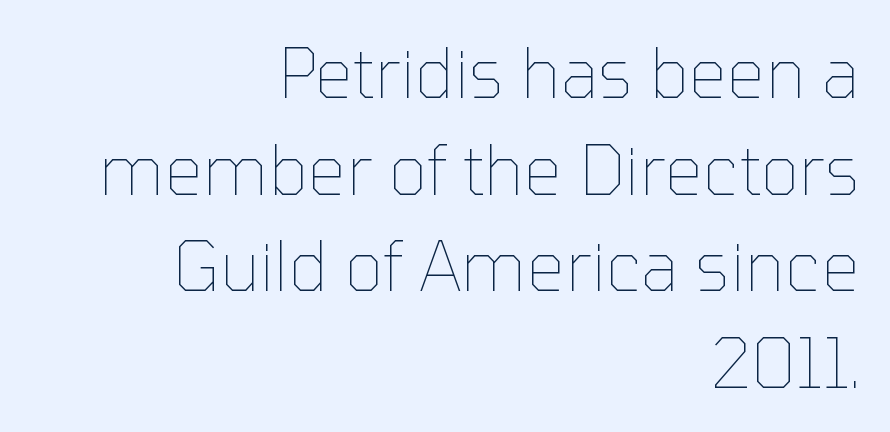
Q: Is the text bold? A: No.
Q: Is the text italic (slanted)? A: No, it is upright.
Q: Is the text underlined? A: No.
Q: How is the paragraph aligned? A: Right-aligned.
Q: Is the spacing between letters normal or unusually wide? A: Normal.
Q: Is the spacing between lines tight, normal or loose? A: Normal.
Q: Width (condensed, normal, or wide)? A: Normal.
Q: Stroke contrast? A: Low.
Q: x-height? A: Medium.
Q: Monospaced? A: No.
